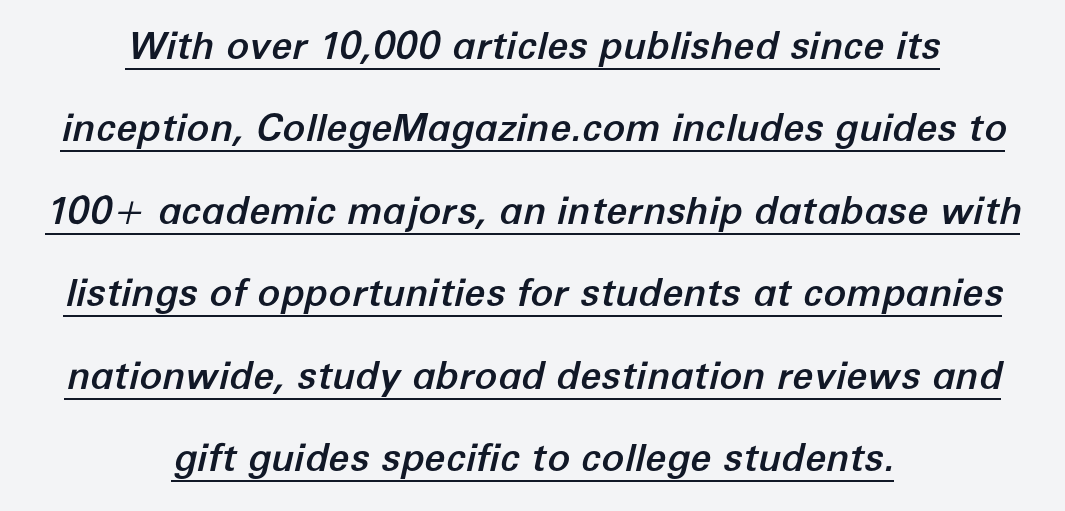
In terms of posture, this sample is oblique. What decoration does the sample have? An underline. The passage shown is typed in a proportional face where columns would drift. These lines stand farther apart than default settings would place them. The lines in this sample share a center point and differ in where they start and stop.
